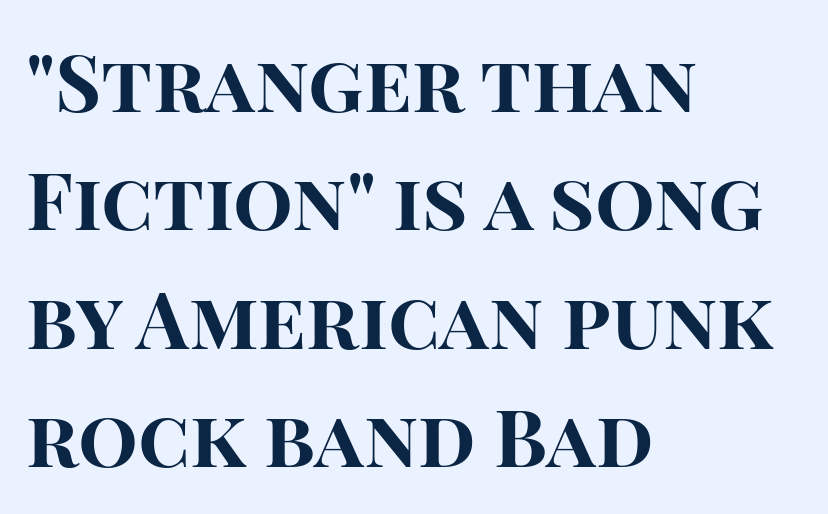
Q: Is the text bold? A: Yes.
Q: Is the text italic (slanted)? A: No, it is upright.
Q: Is the typeface a serif or a sans-serif typeface? A: Sans-serif.
Q: Is the text underlined? A: No.
Q: How is the paragraph aligned? A: Left-aligned.
Q: Is the spacing between letters normal or unusually wide? A: Normal.
Q: Is the spacing between lines tight, normal or loose? A: Normal.
Q: Width (condensed, normal, or wide)? A: Normal.
Q: Stroke contrast? A: High.
Q: x-height? A: Large.
Q: Monospaced? A: No.
